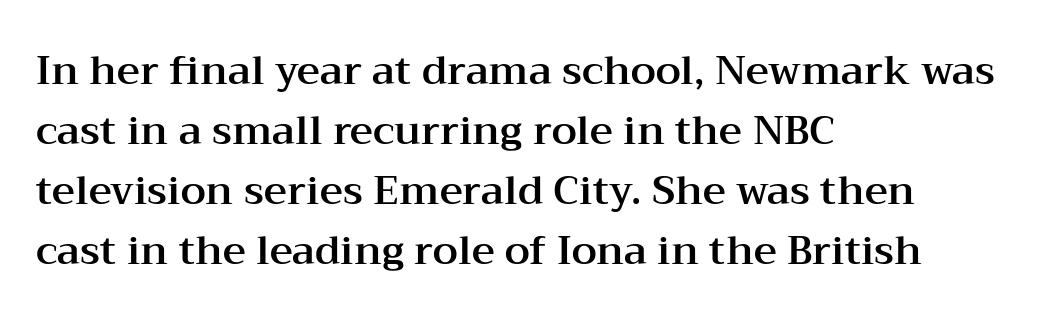
Letters rest on an invisible, unmarked baseline. The paragraph has a hard left edge and a soft right edge. The type sits square on the baseline with zero lean. In terms of leading, this rendering sits right in the middle. The type family on display is of the serif kind.
